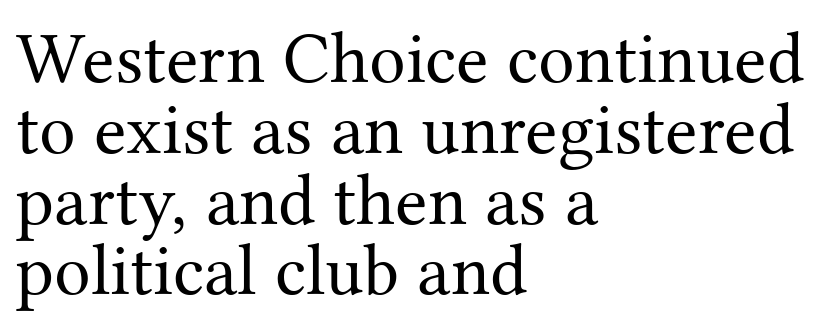
Q: Is the text bold? A: No.
Q: Is the text italic (slanted)? A: No, it is upright.
Q: Is the typeface a serif or a sans-serif typeface? A: Serif.
Q: Is the text underlined? A: No.
Q: How is the paragraph aligned? A: Left-aligned.
Q: Is the spacing between letters normal or unusually wide? A: Normal.
Q: Is the spacing between lines tight, normal or loose? A: Tight.
Q: Width (condensed, normal, or wide)? A: Normal.
Q: Stroke contrast? A: Medium.
Q: x-height? A: Medium.
Q: Monospaced? A: No.
